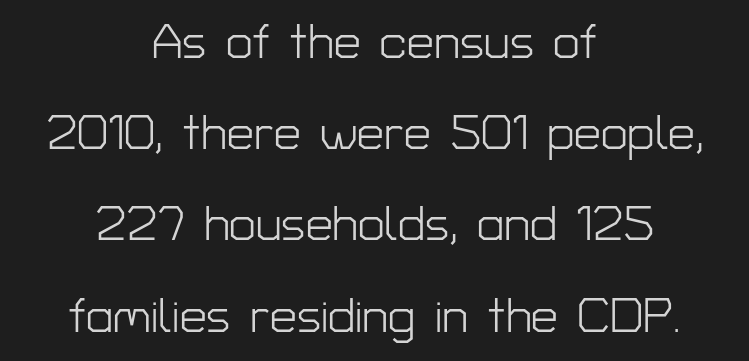
Q: Is the text bold? A: No.
Q: Is the text italic (slanted)? A: No, it is upright.
Q: Is the typeface a serif or a sans-serif typeface? A: Sans-serif.
Q: Is the text underlined? A: No.
Q: How is the paragraph aligned? A: Centered.
Q: Is the spacing between letters normal or unusually wide? A: Normal.
Q: Is the spacing between lines tight, normal or loose? A: Loose.
Q: Width (condensed, normal, or wide)? A: Normal.
Q: Stroke contrast? A: Low.
Q: x-height? A: Medium.
Q: Monospaced? A: No.
